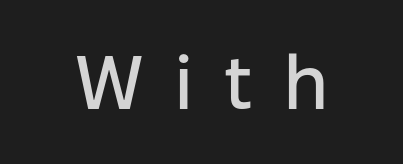
{"serif": "no", "italic": "no", "width": "normal", "stroke_contrast": "low", "x_height": "medium", "monospaced": "no", "underline": "no", "letter_spacing": "wide", "letter_spacing_em": 0.4, "glyph_px": 76}
